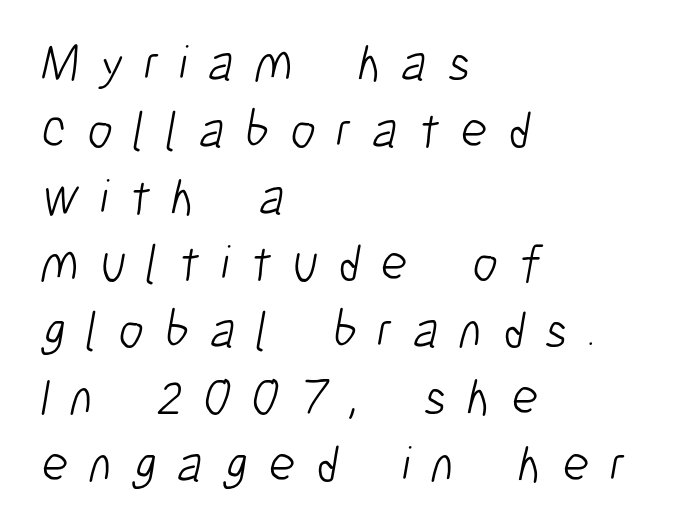
{"serif": "no", "bold": "no", "weight": "light", "width": "condensed", "stroke_contrast": "low", "x_height": "medium", "monospaced": "no", "underline": "no", "align": "left", "line_spacing": "normal", "line_spacing_ratio": 1.31, "letter_spacing": "wide", "letter_spacing_em": 0.41, "glyph_px": 51}
